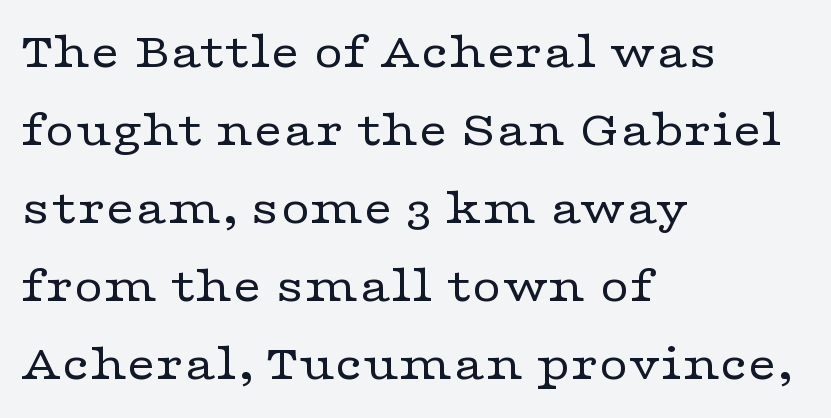
The image shows 51 px regular-weight, wide serif type, upright; set left-aligned, normal line spacing (1.53x), normal letter spacing, not underlined; low stroke contrast and a medium x-height.
